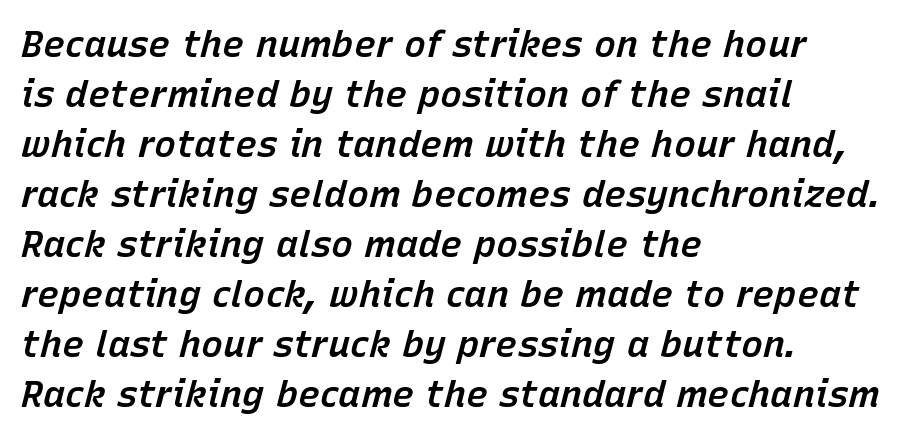
The image shows 37 px semibold type, italic (leaning right); set left-aligned, normal line spacing (1.35x), normal letter spacing, not underlined; low stroke contrast and a medium x-height.
